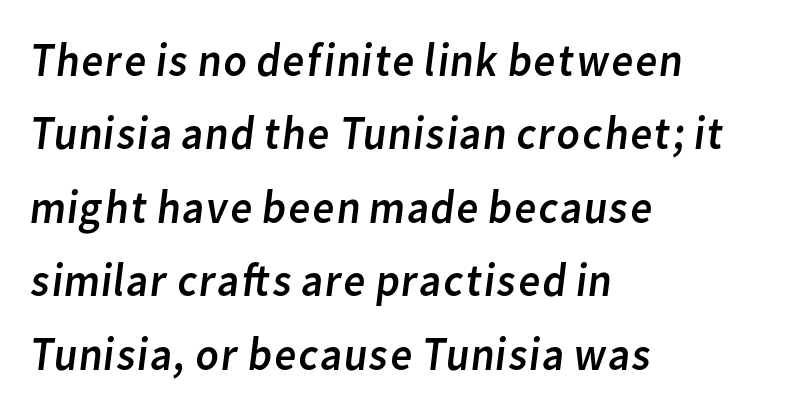
{"serif": "no", "bold": "no", "weight": "regular", "width": "normal", "stroke_contrast": "low", "x_height": "medium", "monospaced": "no", "underline": "no", "align": "left", "line_spacing": "normal", "line_spacing_ratio": 1.53, "letter_spacing": "normal", "letter_spacing_em": 0.0, "glyph_px": 48}
